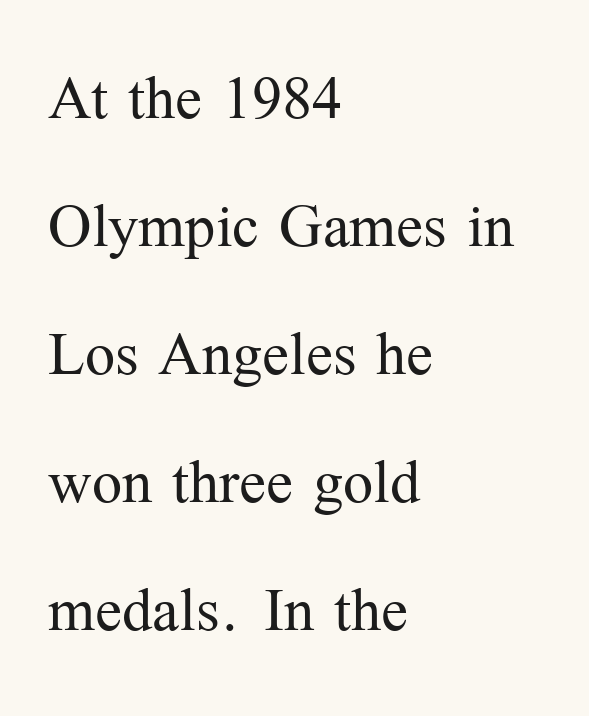
The image shows 80 px light serif type, upright; set left-aligned, normal line spacing (1.6x), normal letter spacing, not underlined; medium stroke contrast and a medium x-height.
